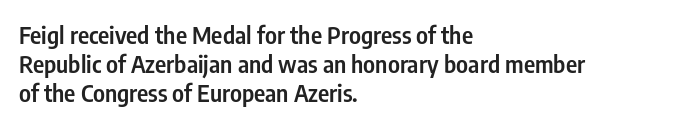
{"italic": "no", "bold": "semi", "underline": "no", "align": "left", "line_spacing_ratio": 1.2, "letter_spacing": "normal", "letter_spacing_em": 0.0, "glyph_px": 24}
